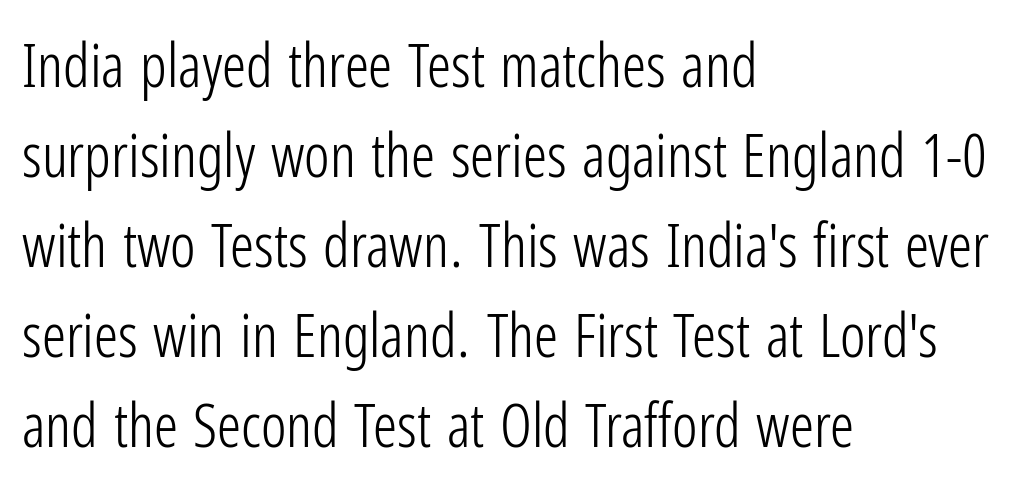
{"serif": "no", "italic": "no", "bold": "no", "weight": "light", "width": "condensed", "stroke_contrast": "low", "x_height": "medium", "monospaced": "no", "underline": "no", "align": "left", "line_spacing": "normal", "line_spacing_ratio": 1.5, "letter_spacing": "normal", "letter_spacing_em": 0.0, "glyph_px": 60}
